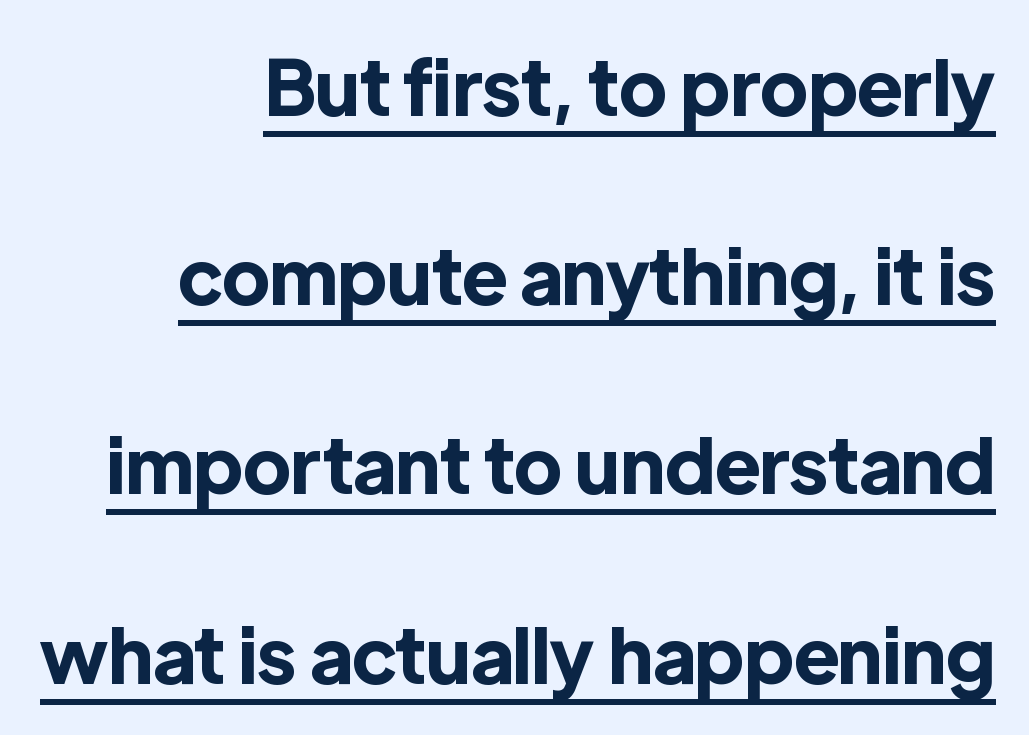
Q: Is the text bold? A: Yes.
Q: Is the text italic (slanted)? A: No, it is upright.
Q: Is the typeface a serif or a sans-serif typeface? A: Sans-serif.
Q: Is the text underlined? A: Yes.
Q: How is the paragraph aligned? A: Right-aligned.
Q: Is the spacing between letters normal or unusually wide? A: Normal.
Q: Is the spacing between lines tight, normal or loose? A: Loose.
Q: Width (condensed, normal, or wide)? A: Normal.
Q: x-height? A: Medium.
Q: Monospaced? A: No.
